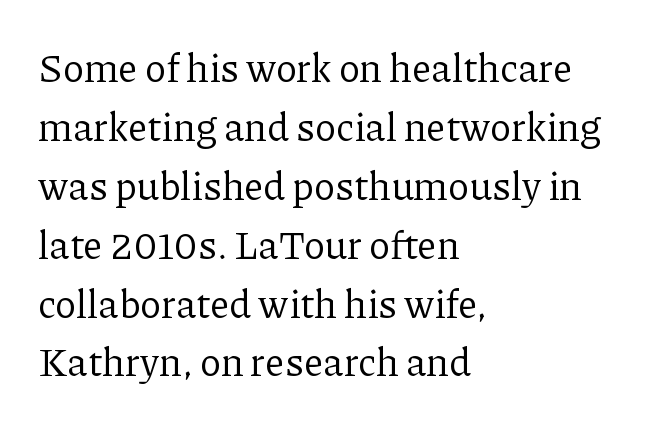
{"serif": "yes", "italic": "no", "bold": "no", "weight": "regular", "width": "normal", "stroke_contrast": "low", "x_height": "medium", "monospaced": "no", "underline": "no", "align": "left", "line_spacing": "normal", "line_spacing_ratio": 1.51, "letter_spacing": "normal", "letter_spacing_em": 0.0, "glyph_px": 39}
